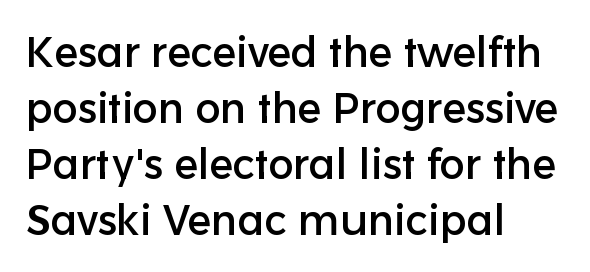
Notice how descenders clear the ascenders below comfortably — that's standard leading. Look at the bottom of the vertical strokes: they stop flat, with no serifs. Compared with typical body copy, the letter spacing here is the same. The rendering anchors every line to the left-hand side.
